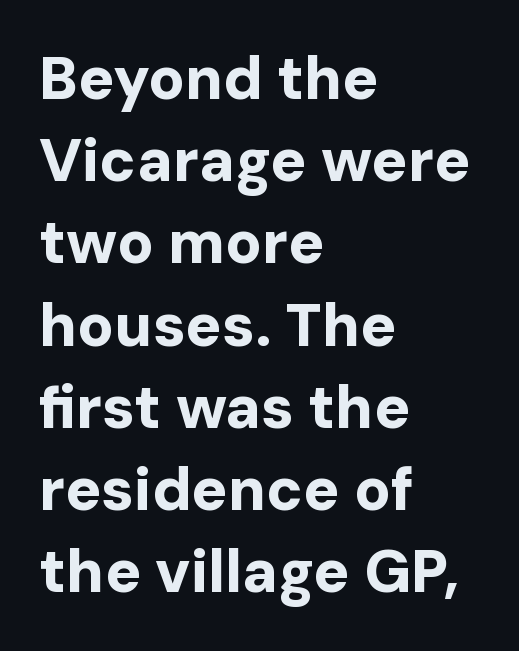
Q: Is the text bold? A: Yes.
Q: Is the text italic (slanted)? A: No, it is upright.
Q: Is the typeface a serif or a sans-serif typeface? A: Sans-serif.
Q: Is the text underlined? A: No.
Q: How is the paragraph aligned? A: Left-aligned.
Q: Is the spacing between letters normal or unusually wide? A: Normal.
Q: Is the spacing between lines tight, normal or loose? A: Normal.
Q: Width (condensed, normal, or wide)? A: Normal.
Q: Stroke contrast? A: Low.
Q: x-height? A: Medium.
Q: Monospaced? A: No.
